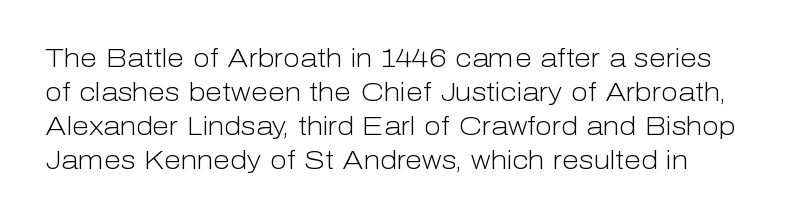
Q: Is the text bold? A: No.
Q: Is the text italic (slanted)? A: No, it is upright.
Q: Is the text underlined? A: No.
Q: Is the spacing between letters normal or unusually wide? A: Normal.
Q: Is the spacing between lines tight, normal or loose? A: Normal.
